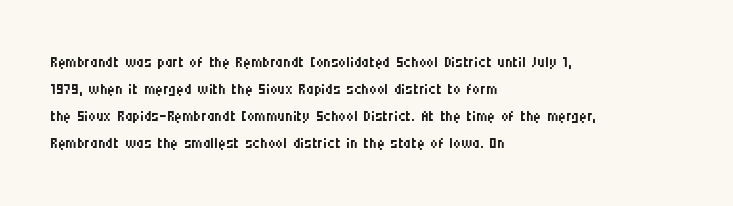
{"italic": "no", "bold": "no", "underline": "no", "align": "left", "line_spacing": "normal", "line_spacing_ratio": 1.29, "letter_spacing": "normal", "letter_spacing_em": 0.0, "glyph_px": 21}
